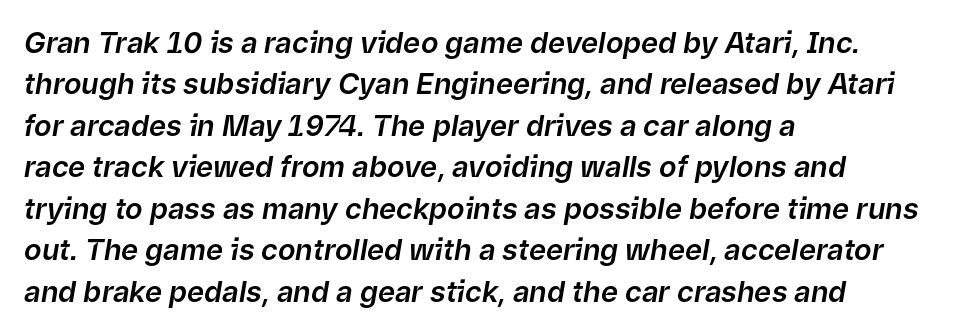
Here the designer chose a conventional face with non-uniform glyph widths. Words appear dense and cohesive because spacing is normal. Quick note: underline off. Notice how the stems are inclined rather than vertical — that's the hallmark of italics. In terms of leading, this rendering sits right in the middle. Compared with a centered layout, this one pins lines to the left instead.
